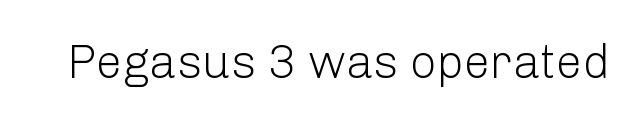
{"serif": "no", "italic": "no", "bold": "no", "weight": "light", "width": "normal", "stroke_contrast": "low", "x_height": "medium", "monospaced": "no", "underline": "no", "letter_spacing": "normal", "letter_spacing_em": 0.0, "glyph_px": 47}
